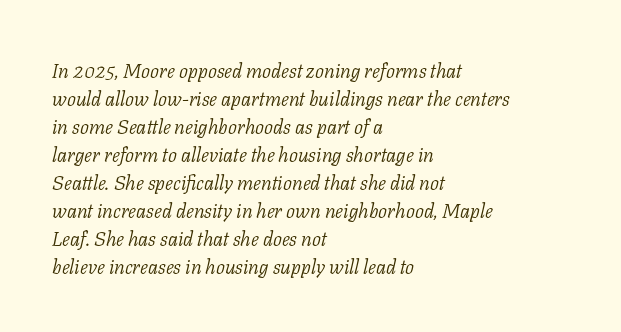
{"italic": "yes", "lean": "right", "slant_degrees": 11, "bold": "no", "underline": "no", "align": "left", "line_spacing": "normal", "line_spacing_ratio": 1.4, "letter_spacing": "normal", "letter_spacing_em": 0.0, "glyph_px": 20}
